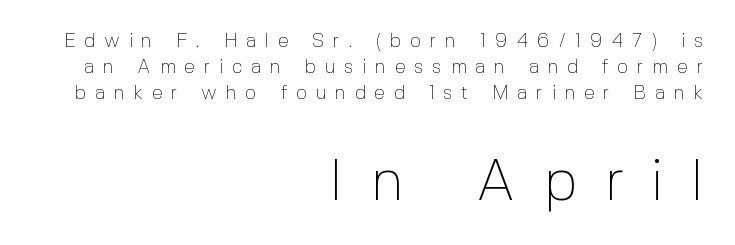
Display-style spreading of the glyphs; the letterfit is very open. Upright lettering throughout. Classification — sans serif. Visually the block forms a straight wall on the right and a jagged coastline on the left.
